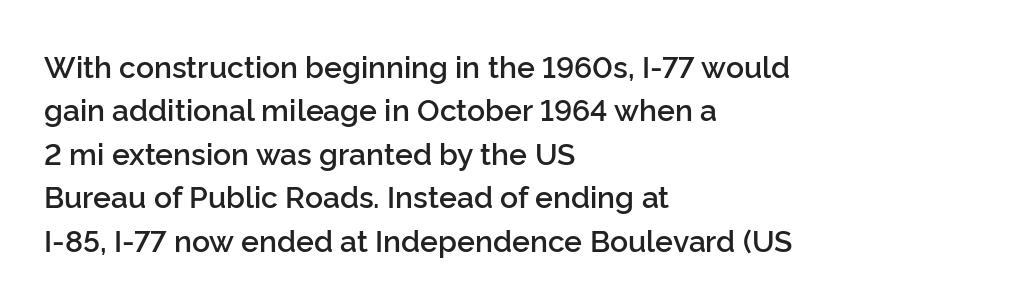
Q: Is the text bold? A: Semi-bold.
Q: Is the text italic (slanted)? A: No, it is upright.
Q: Is the typeface a serif or a sans-serif typeface? A: Sans-serif.
Q: Is the text underlined? A: No.
Q: How is the paragraph aligned? A: Left-aligned.
Q: Is the spacing between letters normal or unusually wide? A: Normal.
Q: Is the spacing between lines tight, normal or loose? A: Normal.
Q: Width (condensed, normal, or wide)? A: Normal.
Q: Stroke contrast? A: Low.
Q: x-height? A: Medium.
Q: Monospaced? A: No.
